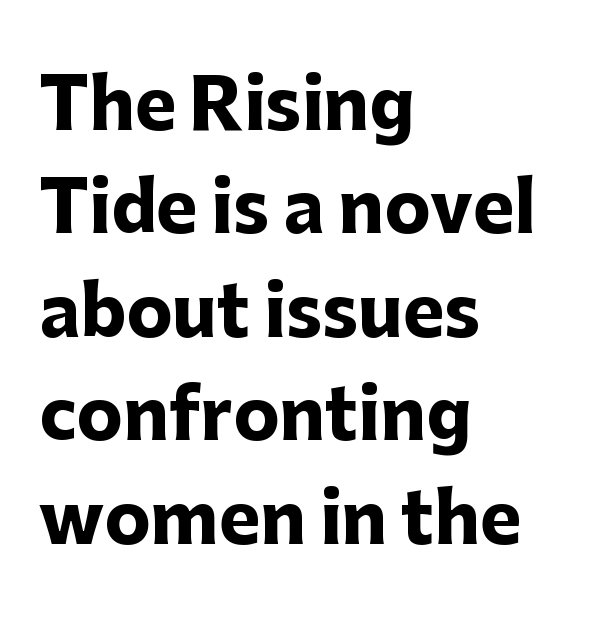
The image shows 69 px heavy sans-serif type, upright; set left-aligned, normal line spacing (1.5x), normal letter spacing, not underlined; low stroke contrast and a medium x-height.
